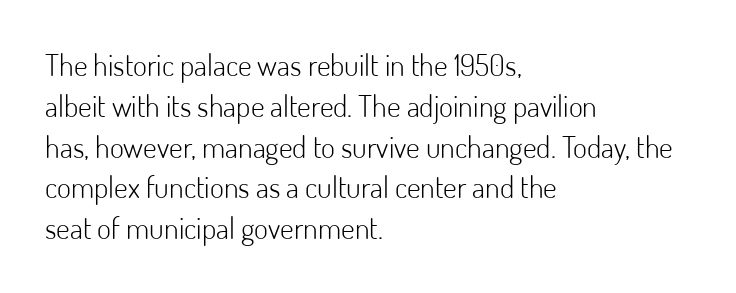
{"serif": "no", "italic": "no", "bold": "no", "weight": "light", "width": "normal", "stroke_contrast": "low", "x_height": "small", "monospaced": "no", "underline": "no", "align": "left", "line_spacing": "normal", "line_spacing_ratio": 1.36, "letter_spacing": "normal", "letter_spacing_em": 0.0, "glyph_px": 30}
